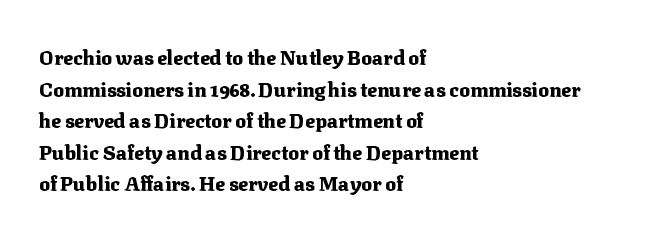
If you drew a line through each stem, it would be perfectly vertical. Nobody drew a line under any word here. A full-strength bold gives these letters their thick strokes. Honestly, the letter spacing is just normal — you wouldn't notice it. Left-aligned paragraph, ragged on the right.
